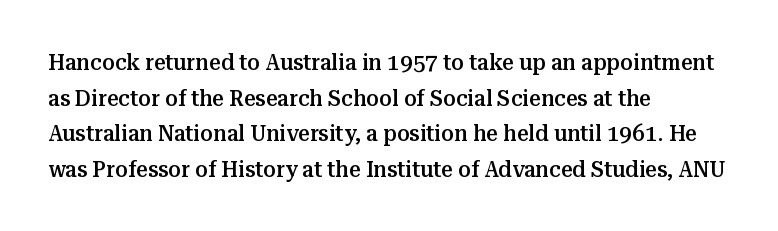
{"italic": "no", "bold": "semi", "underline": "no", "align": "left", "line_spacing": "normal", "line_spacing_ratio": 1.55, "letter_spacing": "normal", "letter_spacing_em": 0.0, "glyph_px": 23}
